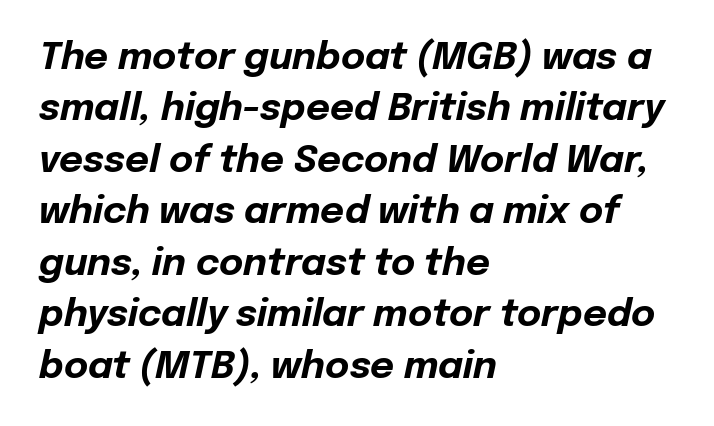
{"italic": "yes", "lean": "right", "slant_degrees": 12, "bold": "yes", "weight": "bold", "width": "normal", "stroke_contrast": "low", "x_height": "medium", "monospaced": "no", "underline": "no", "align": "left", "line_spacing": "normal", "line_spacing_ratio": 1.39, "letter_spacing": "normal", "letter_spacing_em": 0.0, "glyph_px": 37}
